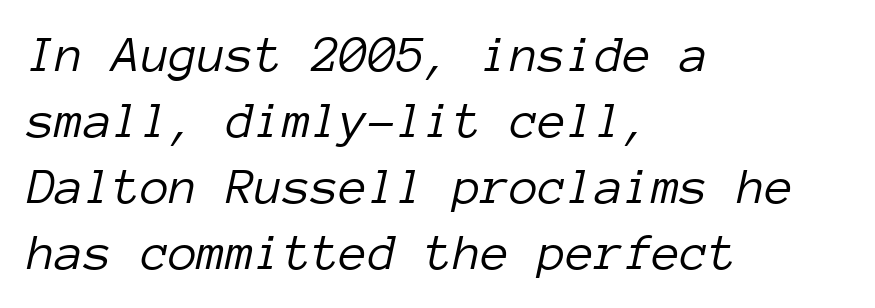
Which margin do the lines hug? The left one — the right edge is uneven. A bare baseline throughout the passage. When letters slant like this, we call the style italic. Note the uniform advance width — an 'i' takes as much space as an 'm'. This is not heavy type; no bold has been used.
